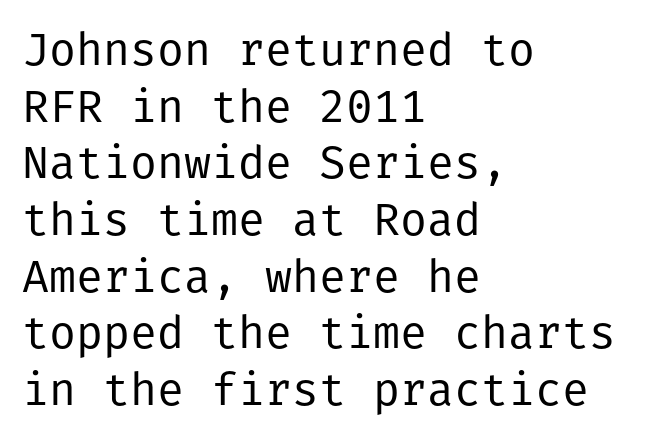
The image shows 45 px regular-weight sans-serif type, upright; set left-aligned, normal line spacing (1.26x), normal letter spacing, not underlined; low stroke contrast and a medium x-height.
